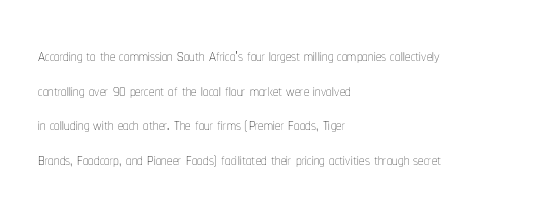
{"italic": "no", "bold": "no", "underline": "no", "align": "left", "line_spacing": "normal", "line_spacing_ratio": 1.57, "letter_spacing": "normal", "letter_spacing_em": 0.0, "glyph_px": 22}
